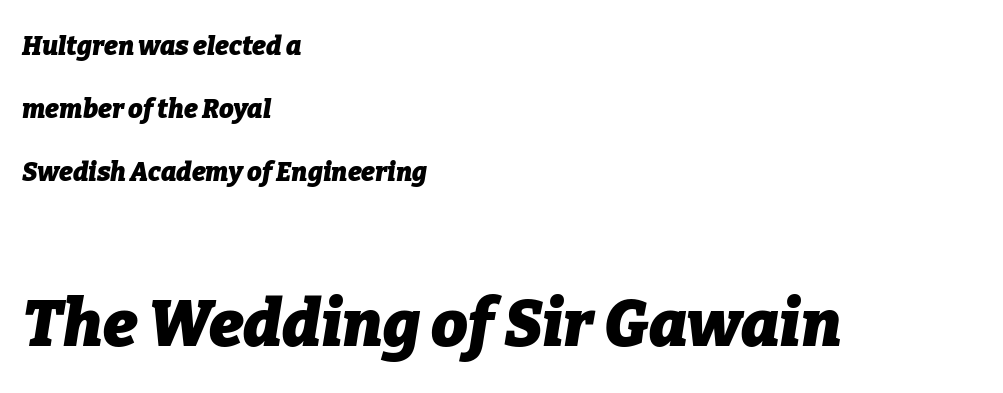
The passage shown has conventional tracking throughout. Baseline-to-baseline distance is far greater than the letter height. One-word summary of the alignment: left. Each letter keeps its own natural width here, so spacing adapts to shape. This is oblique type, the kind used for emphasis or titles.
